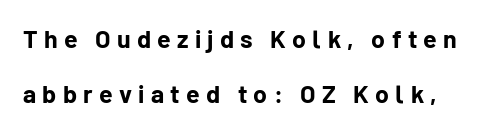
Stroke thickness is high; the sample reads as a true bold. Ascenders rise straight up at ninety degrees. Airy leading. A bare baseline throughout the passage. Students, note that the glyphs here are deliberately spaced far apart.
